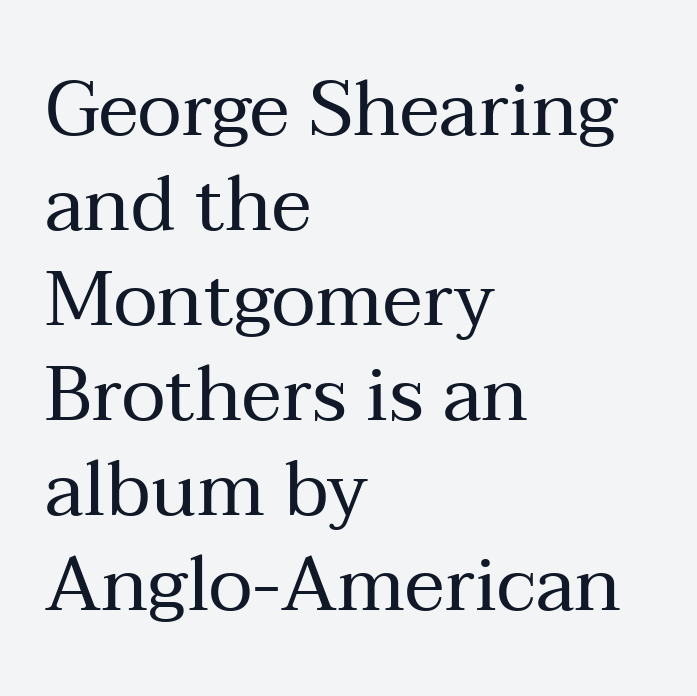
{"serif": "yes", "italic": "no", "bold": "no", "weight": "regular", "width": "normal", "stroke_contrast": "medium", "x_height": "medium", "monospaced": "no", "underline": "no", "align": "left", "line_spacing": "normal", "line_spacing_ratio": 1.25, "letter_spacing": "normal", "letter_spacing_em": 0.0, "glyph_px": 76}
